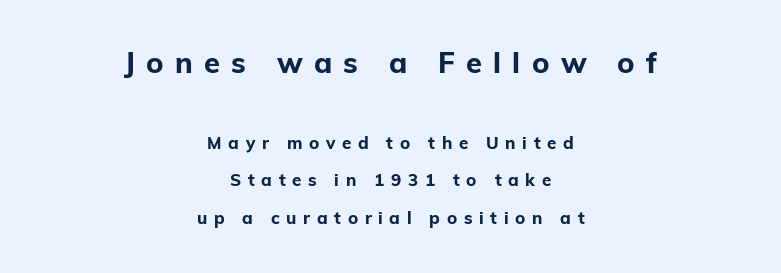
Q: Is the text bold? A: Yes.
Q: Is the text italic (slanted)? A: No, it is upright.
Q: Is the typeface a serif or a sans-serif typeface? A: Sans-serif.
Q: Is the text underlined? A: No.
Q: How is the paragraph aligned? A: Centered.
Q: Is the spacing between letters normal or unusually wide? A: Unusually wide.
Q: Is the spacing between lines tight, normal or loose? A: Loose.
Q: Which block of text is set in a larger size, the first (top) or the second (bottom)? A: The first (top) one.
Q: Width (condensed, normal, or wide)? A: Normal.
Q: Stroke contrast? A: Low.
Q: x-height? A: Medium.
Q: Monospaced? A: No.
